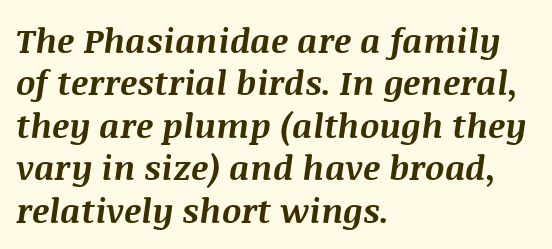
The image shows 34 px bold type, italic (leaning right); set left-aligned, normal line spacing (1.25x), normal letter spacing, not underlined; medium stroke contrast and a large x-height.
